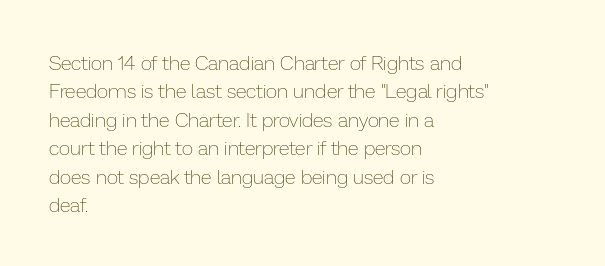
Glyph-to-glyph distance matches everyday printed text. One glance says typical: line gaps are just what's usual. A bare baseline throughout the passage. Does the lettering tilt? It doesn't — this is upright.
